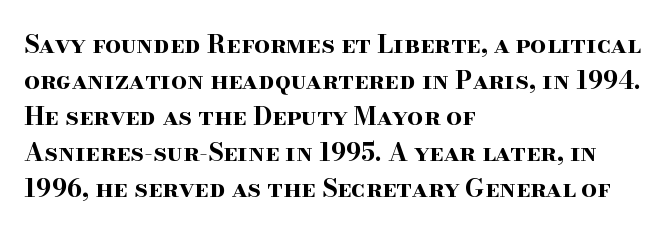
Nope, not italic — everything's standing straight. A normal amount of white space separates one row of letters from the next. Pretty heavy lettering here — definitely bold. Line starts are locked; line ends wander. Tracking here is standard; glyphs follow each other at the usual distance. Decoration check: the copy has no underline.
